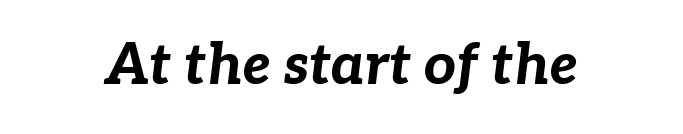
This sample has the flowing, uneven cadence of proportional lettering. Honestly, the letter spacing is just normal — you wouldn't notice it. Each glyph is drawn with heavy, bold strokes. Italic? Definitely — the glyphs are oblique. Type without underlining.
